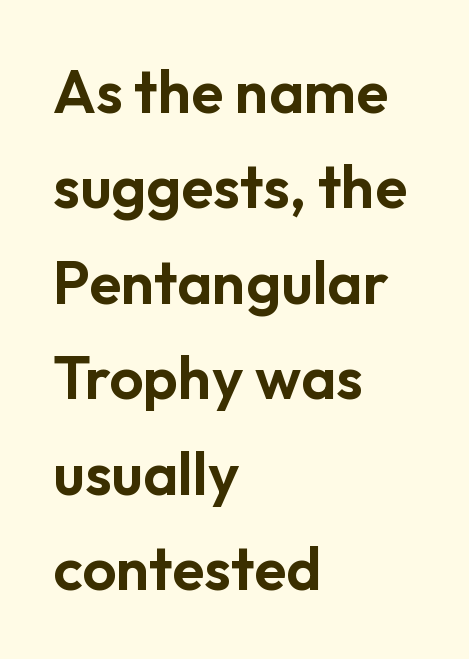
A typesetter would label this face a sans. Character widths vary here, with narrow letters taking less room than wide ones. The lines in this sample share a left origin and differ only in where they stop. The leading is moderate, giving the passage an even texture. Unlike italic type, these characters show no tilt at all.
